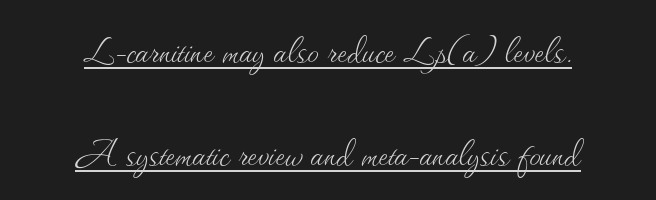
The image shows 46 px thin type; set centered, loose line spacing (2.25x), normal letter spacing, underlined; medium stroke contrast and a small x-height.
